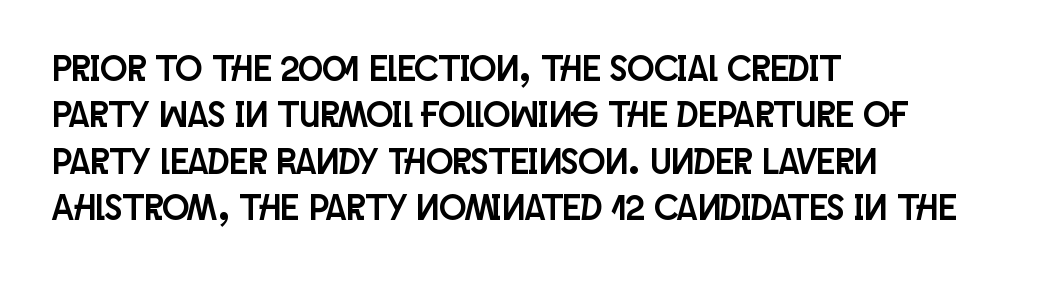
The image shows 36 px condensed sans-serif type, upright; set left-aligned, normal line spacing (1.29x), normal letter spacing, not underlined; low stroke contrast and a large x-height.
